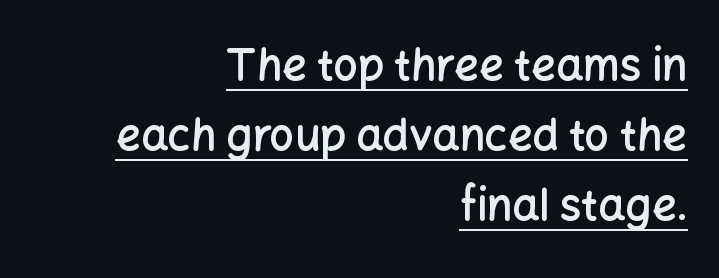
Compared with an ordinary text face, these strokes are moderately heavier — a semibold. The words here are underlined. Looks like regular typesetting: each glyph gets only the width it needs. Is there any slant? The stems are plumb. Does the copy run flush right? Yes — the right margin is perfectly even.
